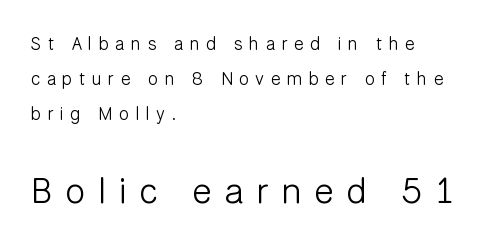
The image shows 36 px light sans-serif type, upright; set left-aligned, loose line spacing (1.95x), unusually wide letter spacing (+0.36 em), not underlined; the second (bottom) block is 2.0x larger; low stroke contrast and a medium x-height.
